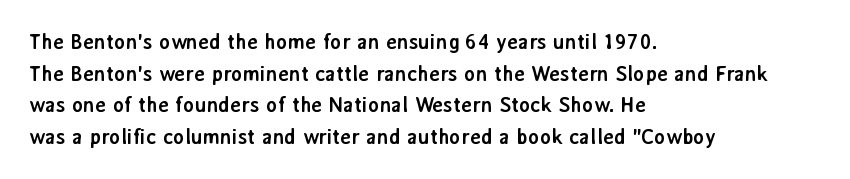
This is roman type, the default non-slanted kind. Observe the ordinary spacing: letters are neighbours, not strangers. The space between consecutive lines is moderate. Leftover space on each line is placed entirely after the last word. The string is rendered with underlining switched off. What weight is shown? A full bold with thick strokes.
